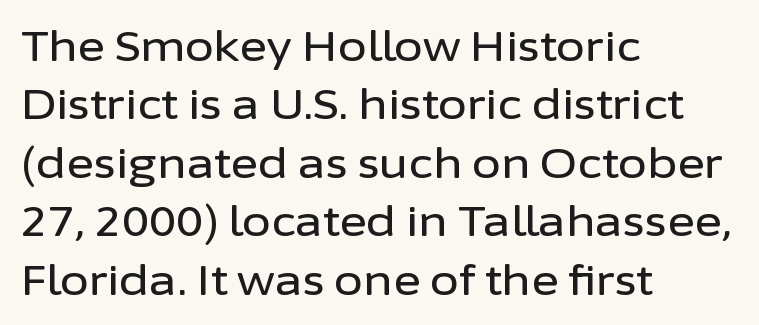
{"serif": "no", "italic": "no", "width": "normal", "stroke_contrast": "low", "x_height": "medium", "monospaced": "no", "underline": "no", "align": "left", "line_spacing": "normal", "line_spacing_ratio": 1.39, "letter_spacing": "normal", "letter_spacing_em": 0.0, "glyph_px": 42}
